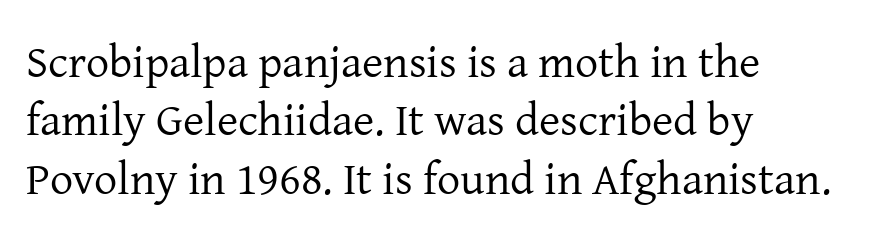
Q: Is the text bold? A: No.
Q: Is the text italic (slanted)? A: No, it is upright.
Q: Is the typeface a serif or a sans-serif typeface? A: Serif.
Q: Is the text underlined? A: No.
Q: How is the paragraph aligned? A: Left-aligned.
Q: Is the spacing between letters normal or unusually wide? A: Normal.
Q: Is the spacing between lines tight, normal or loose? A: Normal.
Q: Width (condensed, normal, or wide)? A: Normal.
Q: Stroke contrast? A: Low.
Q: x-height? A: Medium.
Q: Monospaced? A: No.
